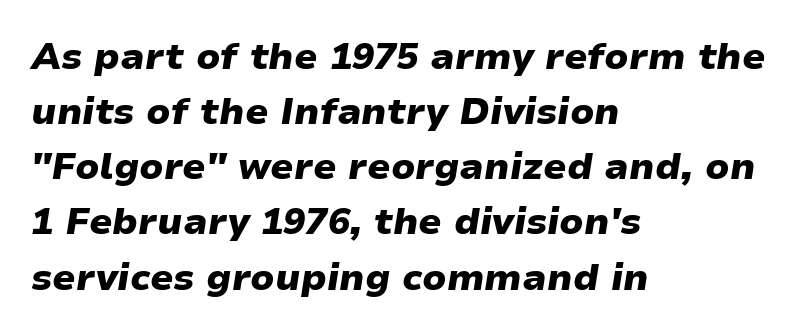
The image shows 37 px heavy, wide type, italic (leaning right); set left-aligned, normal line spacing (1.49x), normal letter spacing, not underlined; low stroke contrast and a medium x-height.
